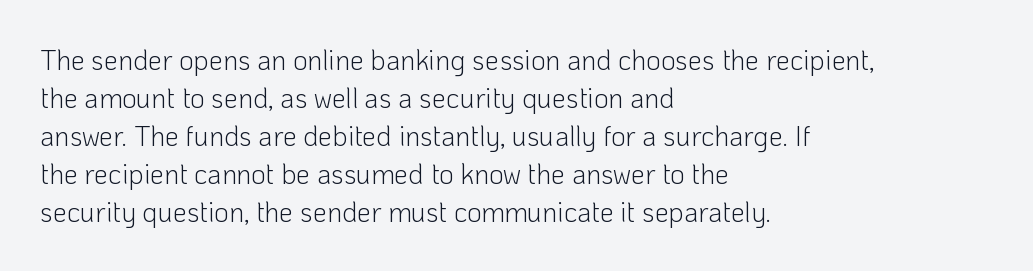
Q: Is the text bold? A: No.
Q: Is the text italic (slanted)? A: No, it is upright.
Q: Is the typeface a serif or a sans-serif typeface? A: Sans-serif.
Q: Is the text underlined? A: No.
Q: How is the paragraph aligned? A: Left-aligned.
Q: Is the spacing between letters normal or unusually wide? A: Normal.
Q: Is the spacing between lines tight, normal or loose? A: Normal.
Q: Width (condensed, normal, or wide)? A: Normal.
Q: Stroke contrast? A: Low.
Q: x-height? A: Medium.
Q: Monospaced? A: No.
